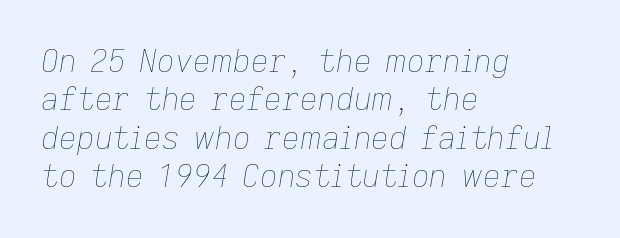
Characters follow at the spacing the type designer built in. This sample has the flowing, uneven cadence of proportional lettering. The space beneath each line is pristine and unruled. The specimen reads as italic at a glance.
